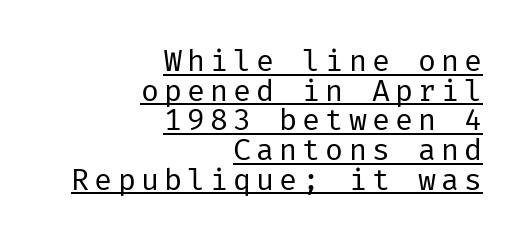
{"serif": "no", "italic": "no", "bold": "no", "weight": "regular", "width": "normal", "stroke_contrast": "low", "x_height": "medium", "underline": "yes", "align": "right", "line_spacing": "tight", "line_spacing_ratio": 0.99, "glyph_px": 30}
